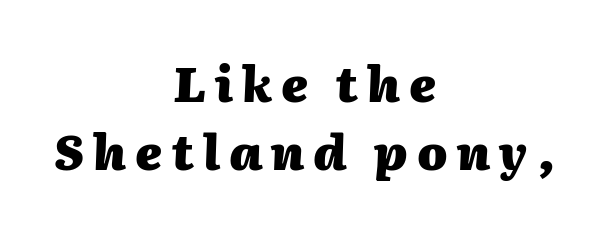
The image shows 48 px heavy type, italic (leaning right); set centered, normal line spacing (1.42x), not underlined; medium stroke contrast and a medium x-height.
